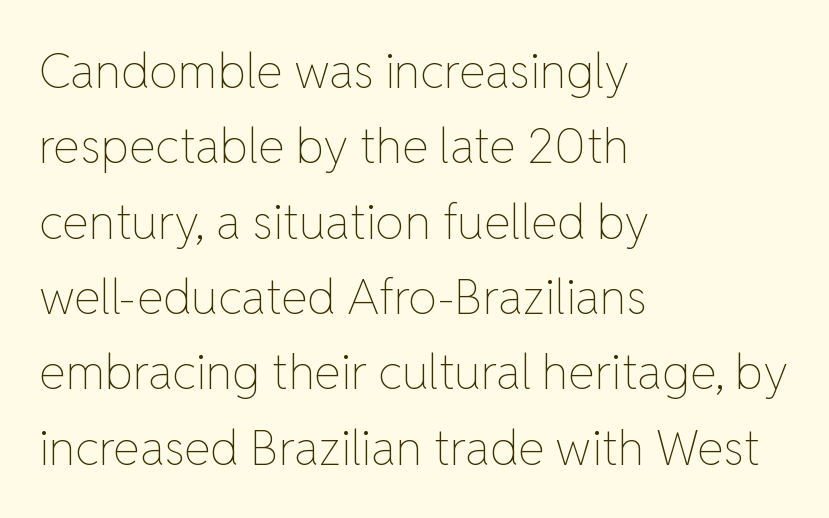
{"italic": "no", "bold": "no", "weight": "thin", "width": "normal", "stroke_contrast": "low", "x_height": "medium", "monospaced": "no", "underline": "no", "align": "left", "line_spacing": "normal", "line_spacing_ratio": 1.57, "letter_spacing": "normal", "letter_spacing_em": 0.0, "glyph_px": 48}
